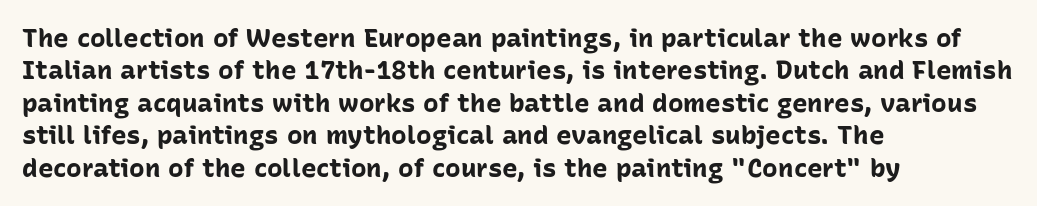
Q: Is the text bold? A: Yes.
Q: Is the text italic (slanted)? A: No, it is upright.
Q: Is the text underlined? A: No.
Q: How is the paragraph aligned? A: Left-aligned.
Q: Is the spacing between letters normal or unusually wide? A: Normal.
Q: Is the spacing between lines tight, normal or loose? A: Normal.
